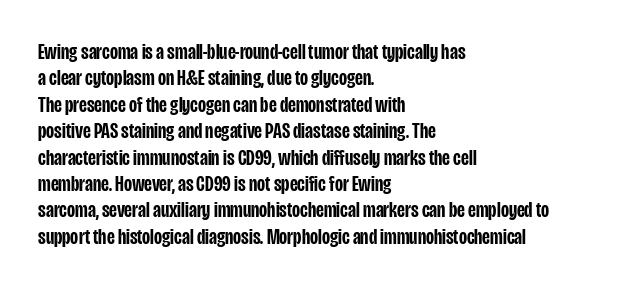
In terms of posture, this sample is upright. Does the copy run flush right? No — it runs flush left. Each word holds together tightly as a unit, with standard inter-letter gaps. Just letters on the line, the space beneath them empty. On the weight axis this lands at semibold, roughly 600.
